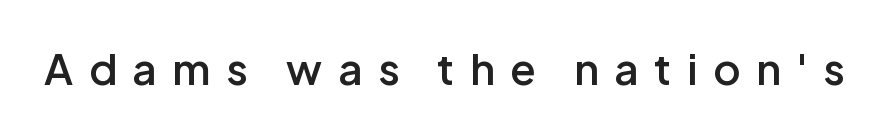
No word sits above an underline. The lettering stays uniformly vertical, giving the passage a roman look. Short note: letters widely spaced. A semibold gives these letters moderate extra thickness, short of bold. No feet cap the strokes, marking this as sans-serif type. Spacing verdict: proportional, widths tailored to each character.
